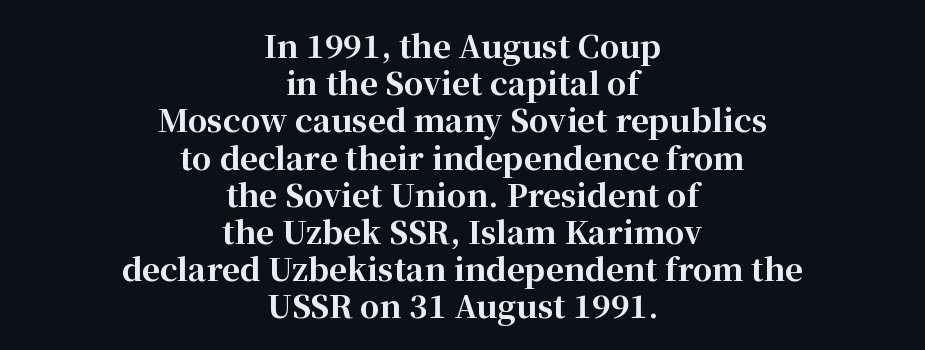
Q: Is the text bold? A: Yes.
Q: Is the text italic (slanted)? A: No, it is upright.
Q: Is the typeface a serif or a sans-serif typeface? A: Serif.
Q: Is the text underlined? A: No.
Q: How is the paragraph aligned? A: Centered.
Q: Is the spacing between letters normal or unusually wide? A: Normal.
Q: Width (condensed, normal, or wide)? A: Normal.
Q: Stroke contrast? A: High.
Q: x-height? A: Medium.
Q: Monospaced? A: No.
